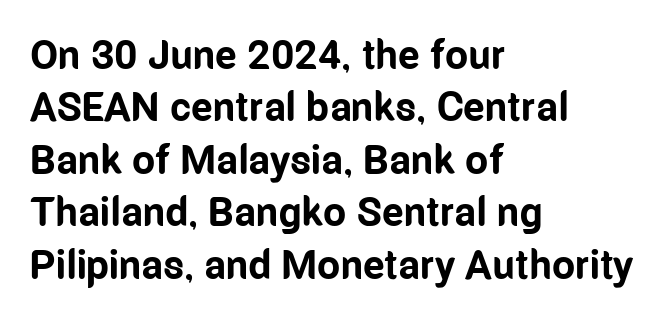
Q: Is the text bold? A: Yes.
Q: Is the text italic (slanted)? A: No, it is upright.
Q: Is the typeface a serif or a sans-serif typeface? A: Sans-serif.
Q: Is the text underlined? A: No.
Q: How is the paragraph aligned? A: Left-aligned.
Q: Is the spacing between letters normal or unusually wide? A: Normal.
Q: Is the spacing between lines tight, normal or loose? A: Normal.
Q: Width (condensed, normal, or wide)? A: Condensed.
Q: Stroke contrast? A: Low.
Q: x-height? A: Medium.
Q: Monospaced? A: No.
